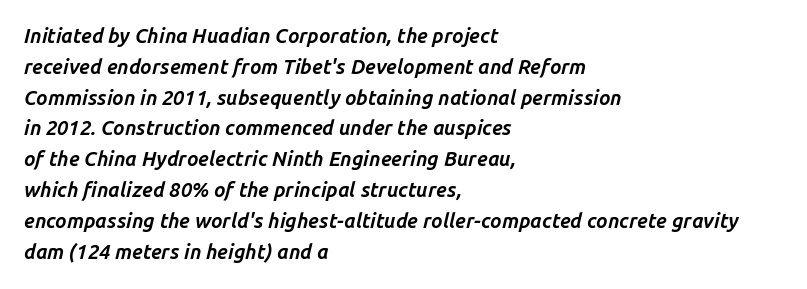
The image shows 20 px bold type, italic (leaning right); set left-aligned, normal line spacing (1.54x), normal letter spacing, not underlined.
